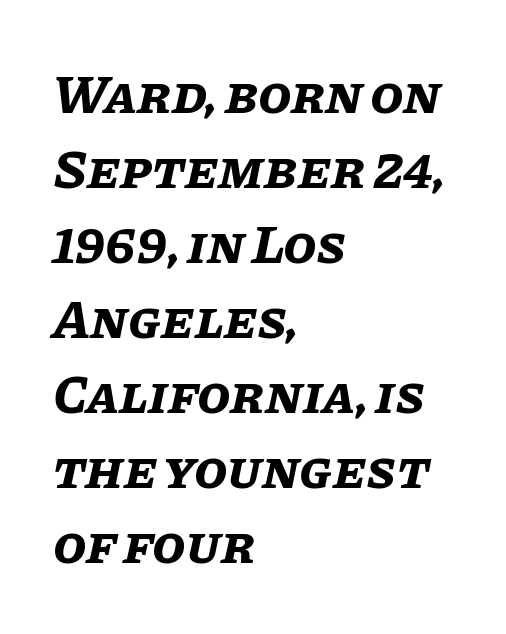
The image shows 54 px bold type, italic (leaning right); set left-aligned, normal line spacing (1.39x), normal letter spacing, not underlined; low stroke contrast and a large x-height.
